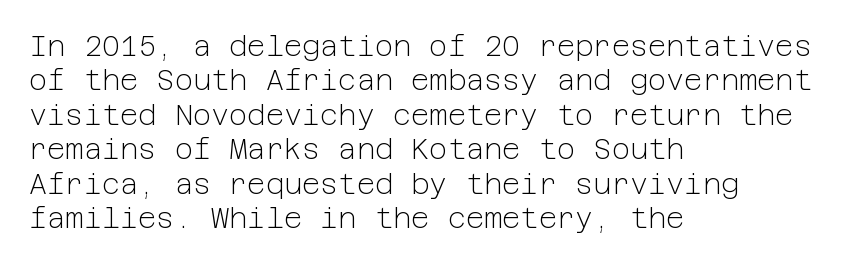
Q: Is the text bold? A: No.
Q: Is the text italic (slanted)? A: No, it is upright.
Q: Is the typeface a serif or a sans-serif typeface? A: Sans-serif.
Q: Is the text underlined? A: No.
Q: How is the paragraph aligned? A: Left-aligned.
Q: Is the spacing between letters normal or unusually wide? A: Normal.
Q: Width (condensed, normal, or wide)? A: Normal.
Q: Stroke contrast? A: Low.
Q: x-height? A: Medium.
